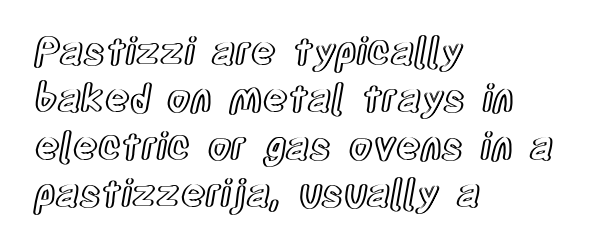
Q: Is the text italic (slanted)? A: Yes.
Q: Is the text underlined? A: No.
Q: How is the paragraph aligned? A: Left-aligned.
Q: Is the spacing between letters normal or unusually wide? A: Normal.
Q: Is the spacing between lines tight, normal or loose? A: Normal.
Q: Width (condensed, normal, or wide)? A: Condensed.
Q: x-height? A: Large.
Q: Monospaced? A: No.
